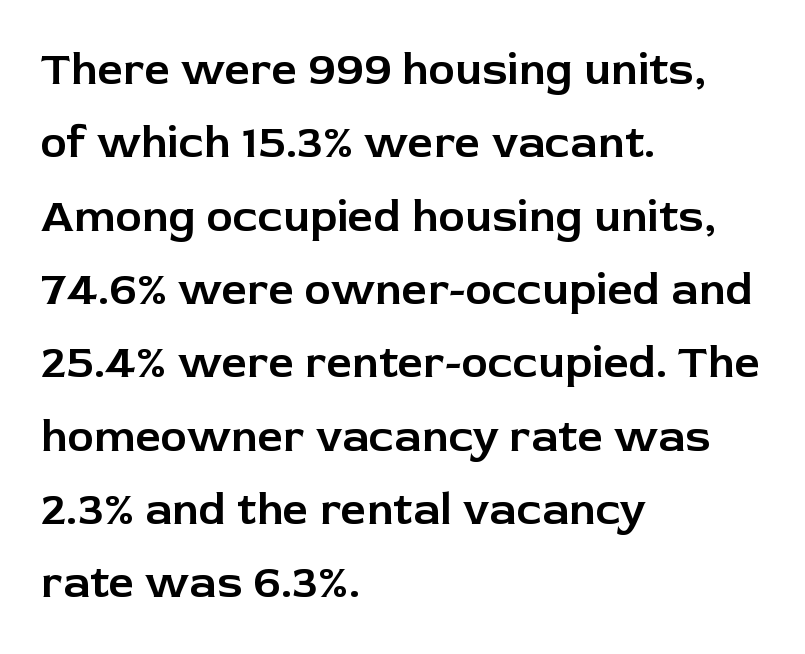
{"serif": "no", "italic": "no", "width": "normal", "stroke_contrast": "low", "x_height": "medium", "monospaced": "no", "underline": "no", "align": "left", "line_spacing": "normal", "line_spacing_ratio": 1.63, "letter_spacing": "normal", "letter_spacing_em": 0.0, "glyph_px": 45}
